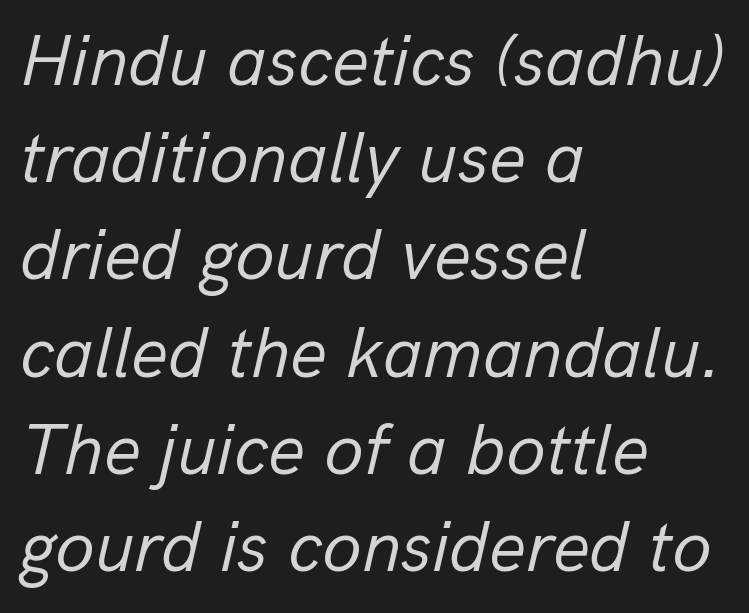
Q: Is the text bold? A: No.
Q: Is the text italic (slanted)? A: Yes, it leans right by about 13 degrees.
Q: Is the text underlined? A: No.
Q: How is the paragraph aligned? A: Left-aligned.
Q: Is the spacing between letters normal or unusually wide? A: Normal.
Q: Is the spacing between lines tight, normal or loose? A: Normal.
Q: Width (condensed, normal, or wide)? A: Normal.
Q: Stroke contrast? A: Low.
Q: x-height? A: Medium.
Q: Monospaced? A: No.
